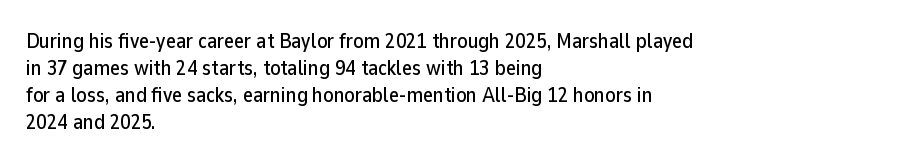
The image shows 21 px text type, upright; set left-aligned, normal line spacing (1.29x), normal letter spacing, not underlined.
